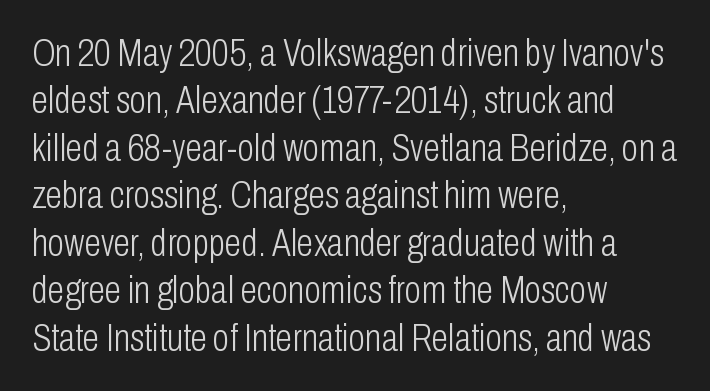
The image shows 38 px light, condensed sans-serif type, upright; set left-aligned, normal line spacing (1.25x), normal letter spacing, not underlined; low stroke contrast and a medium x-height.
